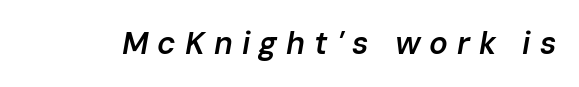
{"italic": "yes", "lean": "right", "slant_degrees": 10, "bold": "semi", "weight": "semibold", "width": "normal", "stroke_contrast": "low", "x_height": "medium", "monospaced": "no", "underline": "no", "letter_spacing": "wide", "letter_spacing_em": 0.29, "glyph_px": 31}
